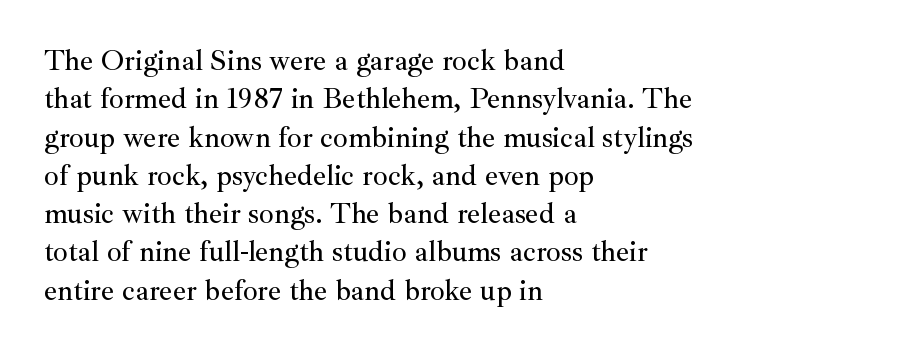
{"serif": "yes", "italic": "no", "width": "normal", "stroke_contrast": "medium", "x_height": "small", "monospaced": "no", "underline": "no", "align": "left", "line_spacing": "normal", "line_spacing_ratio": 1.32, "letter_spacing": "normal", "letter_spacing_em": 0.0, "glyph_px": 29}
